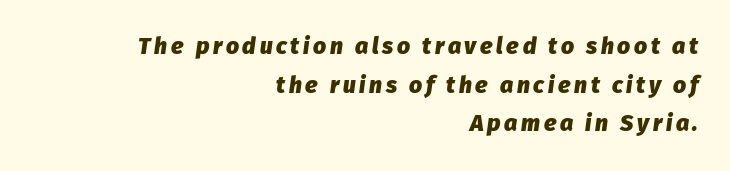
{"italic": "yes", "lean": "right", "slant_degrees": 8, "bold": "yes", "underline": "no", "align": "right", "line_spacing": "normal", "line_spacing_ratio": 1.68, "glyph_px": 23}
